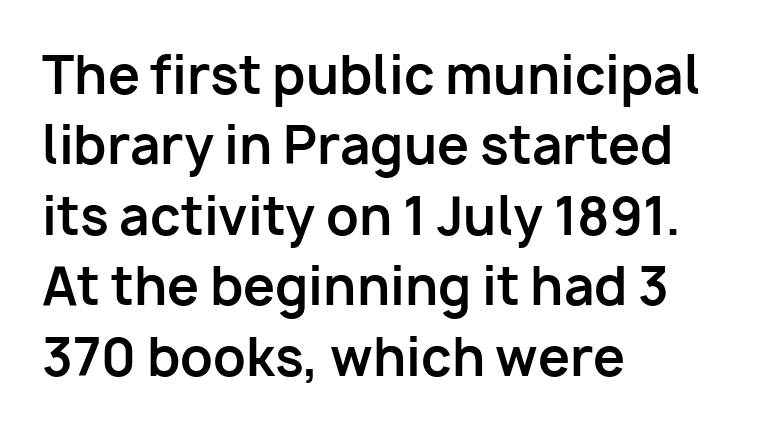
The image shows 51 px bold sans-serif type, upright; set left-aligned, normal line spacing (1.38x), normal letter spacing, not underlined; low stroke contrast and a medium x-height.
